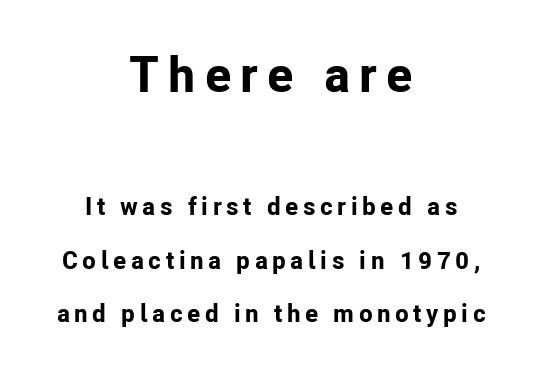
The image shows 50 px bold sans-serif type, upright; set centered, loose line spacing (2.13x), not underlined; the first (top) block is 2.0x larger; low stroke contrast and a medium x-height.
